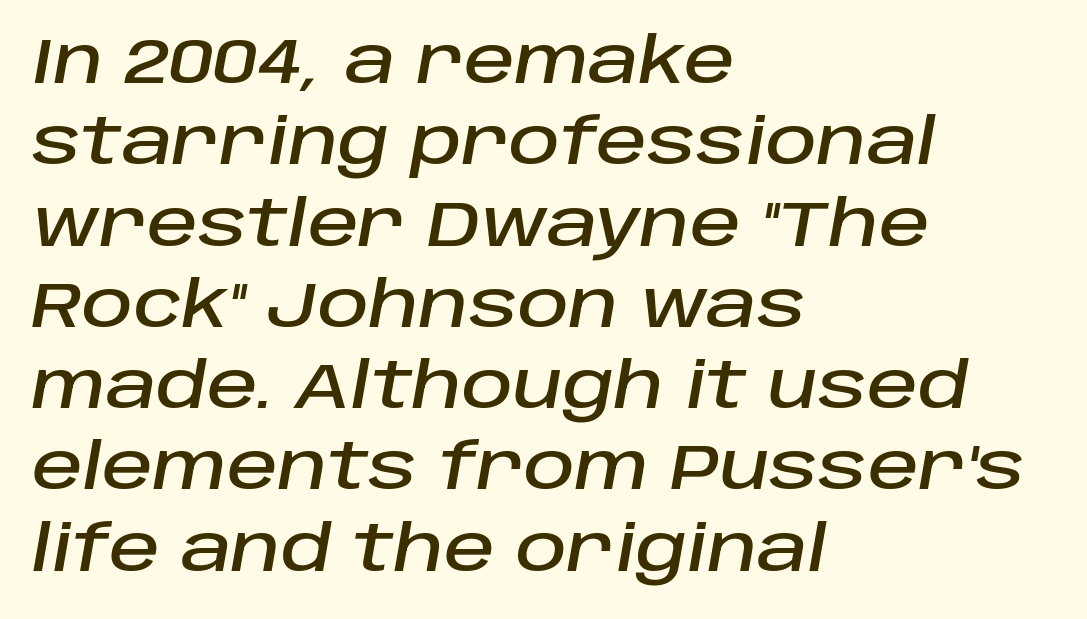
Q: Is the text italic (slanted)? A: Yes, it leans right by about 10 degrees.
Q: Is the text underlined? A: No.
Q: How is the paragraph aligned? A: Left-aligned.
Q: Is the spacing between letters normal or unusually wide? A: Normal.
Q: Is the spacing between lines tight, normal or loose? A: Normal.
Q: Width (condensed, normal, or wide)? A: Normal.
Q: Stroke contrast? A: Low.
Q: x-height? A: Large.
Q: Monospaced? A: No.
